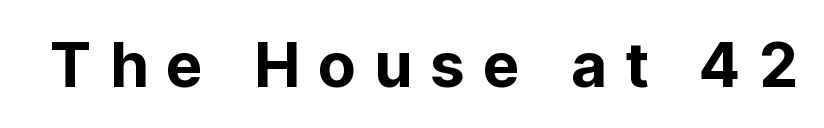
The image shows 62 px bold sans-serif type, upright; set unusually wide letter spacing (+0.29 em), not underlined; low stroke contrast and a medium x-height.
